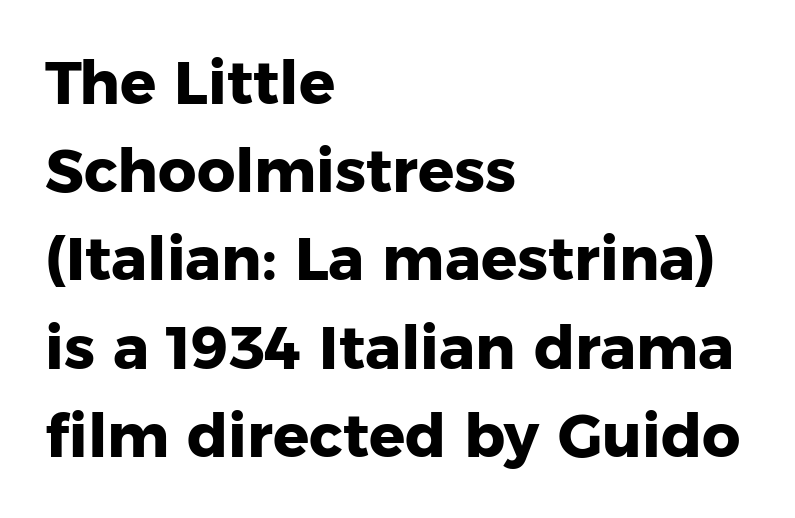
To sum up the face: it is a sans, with no serifs. The face used here is rendered with its standard letterfit. The characters look thick and weighty, a clear bold. The specimen reads as upright at a glance.
